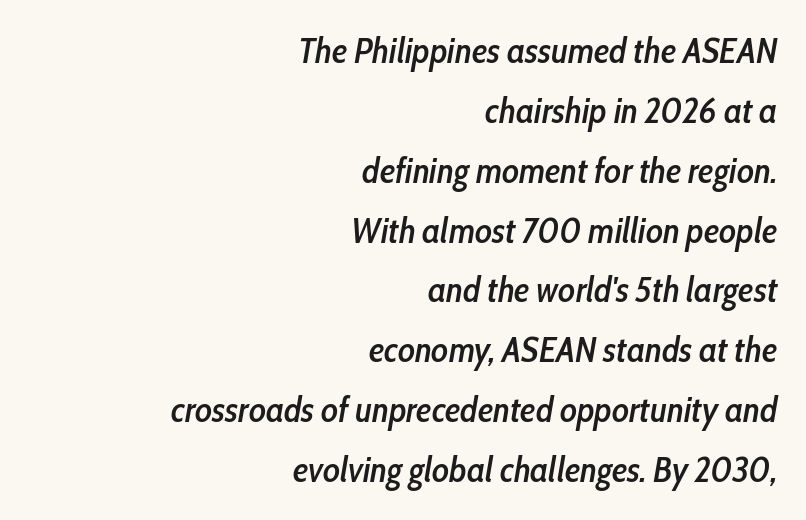
Q: Is the text bold? A: Semi-bold.
Q: Is the text italic (slanted)? A: Yes, it leans right by about 10 degrees.
Q: Is the text underlined? A: No.
Q: How is the paragraph aligned? A: Right-aligned.
Q: Is the spacing between letters normal or unusually wide? A: Normal.
Q: Width (condensed, normal, or wide)? A: Condensed.
Q: Stroke contrast? A: Low.
Q: x-height? A: Medium.
Q: Monospaced? A: No.
